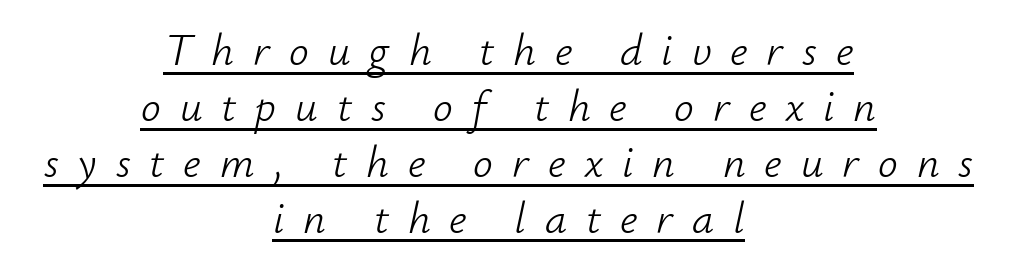
Q: Is the text bold? A: No.
Q: Is the text italic (slanted)? A: Yes, it leans right by about 12 degrees.
Q: Is the text underlined? A: Yes.
Q: How is the paragraph aligned? A: Centered.
Q: Is the spacing between letters normal or unusually wide? A: Unusually wide.
Q: Is the spacing between lines tight, normal or loose? A: Normal.
Q: Width (condensed, normal, or wide)? A: Normal.
Q: Stroke contrast? A: Low.
Q: x-height? A: Small.
Q: Monospaced? A: No.
